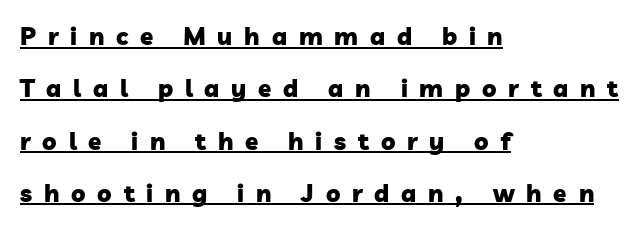
The image shows 24 px bold type; set left-aligned, loose line spacing (2.18x), unusually wide letter spacing (+0.49 em), underlined.
